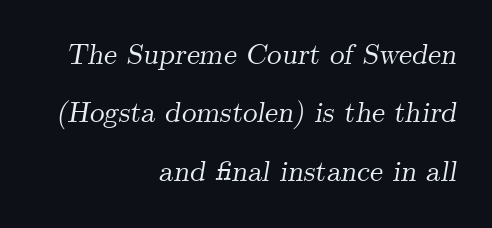
These lines are composed in type with serifs. Words appear dense and cohesive because spacing is normal. Varying glyph widths throughout — classic text-font behaviour. The designer dialed line spacing up above the default. One-word summary of the alignment: right. A bare baseline throughout the passage.
